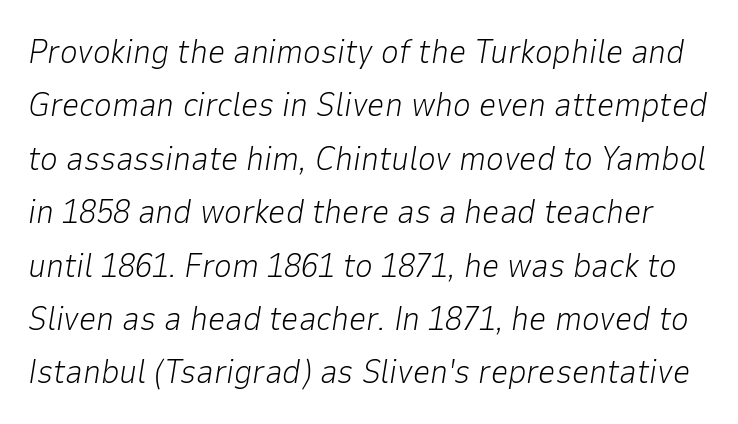
The face used here is proportionally spaced, like ordinary book or web type. Between one letter and the next there's only the usual sliver of space. The strip under each line holds only bare page. Horizontal bands of white between lines are of average thickness. Is the type slanted? Yes — the strokes lean at a clear angle.
